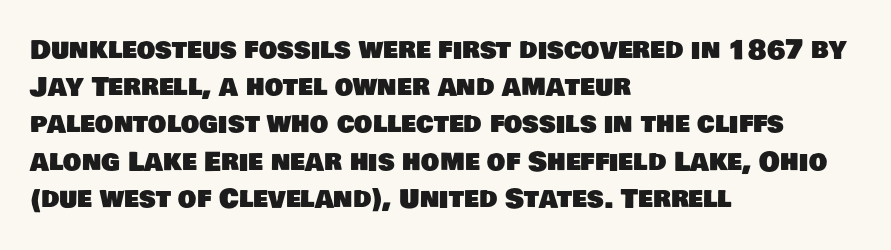
Q: Is the text underlined? A: No.
Q: How is the paragraph aligned? A: Left-aligned.
Q: Is the spacing between letters normal or unusually wide? A: Normal.
Q: Is the spacing between lines tight, normal or loose? A: Normal.
